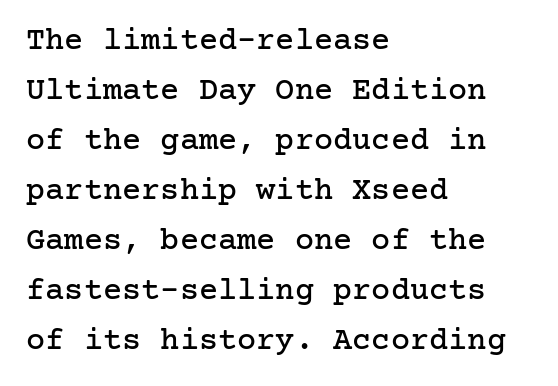
Layout note: lines flush left. Check the space under the baseline: it is left empty. The face used here is seriffed, in the tradition of book romans. Vertically, the passage feels balanced, rows spaced as you'd expect. Italic? Not at all — the glyphs are vertical.
